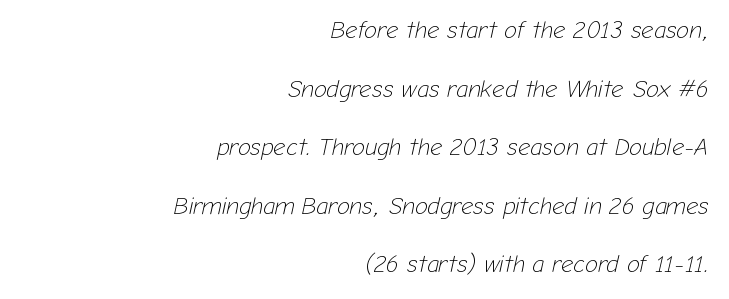
These glyphs show unthickened strokes, regular width or finer. Check under the words: just untouched page. A great deal of white space separates one row of letters from the next. An italicized treatment has been applied to the whole sample.
